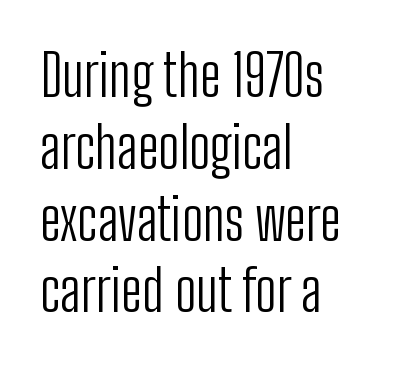
The characters display no serif detailing; their extremities are plain. If you measured baseline to baseline, you'd find a middling distance. The weight tops out at a normal text grade. Varying glyph widths throughout — classic text-font behaviour. Just letters on the line, the space beneath them empty.
